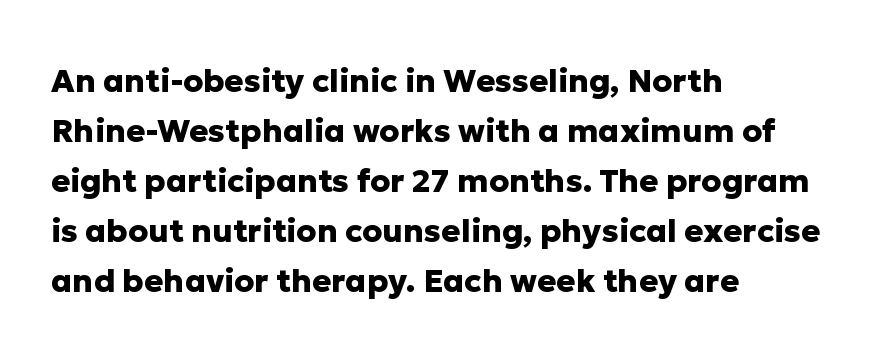
Does the weight exceed regular? Yes, all the way to bold. Each word holds together tightly as a unit, with standard inter-letter gaps. A typesetter would call this proportional, since set widths differ per character. Leftover space on each line is placed entirely after the last word. Does the type have serifs? No, each stem ends abruptly.
